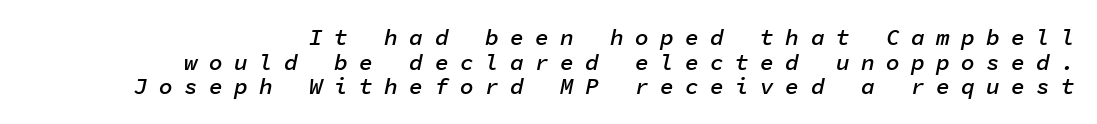
{"italic": "yes", "lean": "right", "slant_degrees": 11, "bold": "semi", "underline": "no", "align": "right", "line_spacing": "tight", "line_spacing_ratio": 1.07, "letter_spacing": "wide", "letter_spacing_em": 0.49, "glyph_px": 23}
